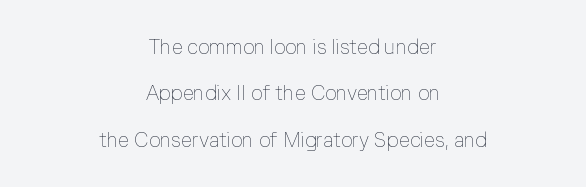
These lines stack symmetrically, like a column narrowing and widening about its center. No letter is thick-stroked: the sample isn't bold. The letters stand upright; this is a roman face. Each new line begins a long way beneath the previous one. Look at the tracking — it's just the regular setting, nothing added.
